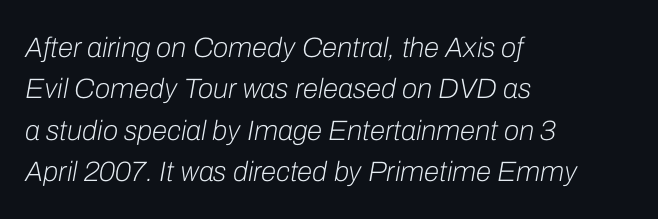
The image shows 28 px light type, italic (leaning right); set left-aligned, normal line spacing (1.48x), normal letter spacing, not underlined; low stroke contrast and a medium x-height.
